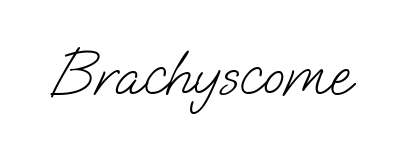
The image shows 62 px light sans-serif type; set normal letter spacing, not underlined; low stroke contrast and a small x-height.
